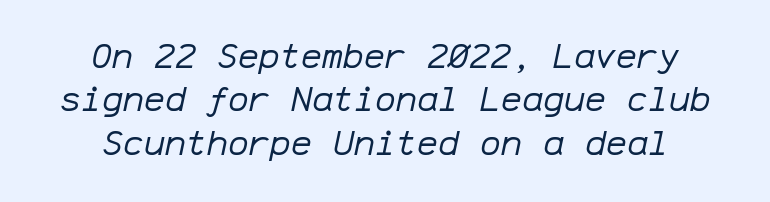
The image shows 35 px regular-weight type, italic (leaning right), monospaced; set line spacing 1.24x, normal letter spacing, not underlined; low stroke contrast and a medium x-height.
